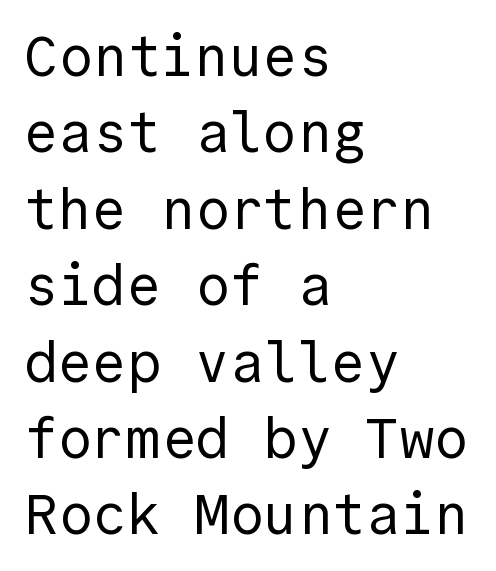
{"serif": "no", "italic": "no", "bold": "no", "weight": "regular", "width": "normal", "x_height": "medium", "underline": "no", "align": "left", "line_spacing": "normal", "line_spacing_ratio": 1.34, "letter_spacing": "normal", "letter_spacing_em": 0.0, "glyph_px": 57}
